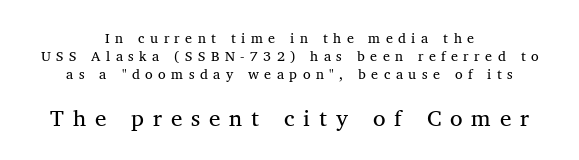
{"bold": "no", "underline": "no", "align": "center", "line_spacing": "normal", "line_spacing_ratio": 1.3, "letter_spacing": "wide", "letter_spacing_em": 0.39, "larger_block": "second", "size_ratio": 1.64, "glyph_px": 23}
